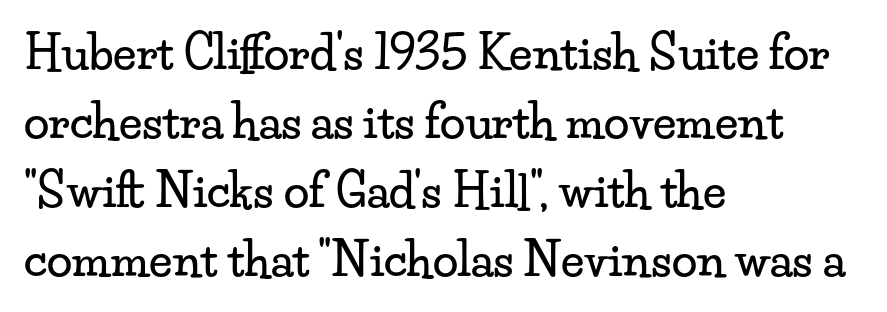
The image shows 46 px wide serif type, upright; set left-aligned, normal line spacing (1.5x), normal letter spacing, not underlined; low stroke contrast and a small x-height.
